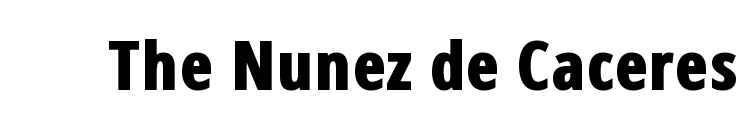
Students, this is bold: see how much ink each stroke carries. Style check: upright. Nobody drew a line under any word here. Serifs: no, the terminals of the letterforms are clean. These lines keep a tight, regular rhythm from letter to letter. A typesetter would call this proportional, since set widths differ per character.
